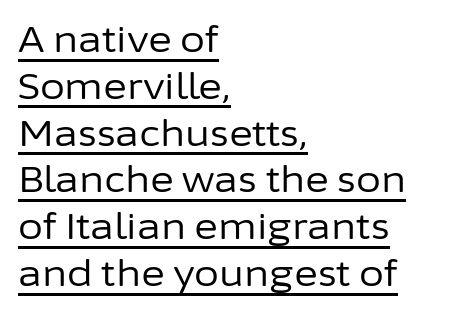
Q: Is the text bold? A: No.
Q: Is the text italic (slanted)? A: No, it is upright.
Q: Is the typeface a serif or a sans-serif typeface? A: Sans-serif.
Q: Is the text underlined? A: Yes.
Q: How is the paragraph aligned? A: Left-aligned.
Q: Is the spacing between letters normal or unusually wide? A: Normal.
Q: Is the spacing between lines tight, normal or loose? A: Normal.
Q: Width (condensed, normal, or wide)? A: Normal.
Q: Stroke contrast? A: Low.
Q: x-height? A: Medium.
Q: Monospaced? A: No.
